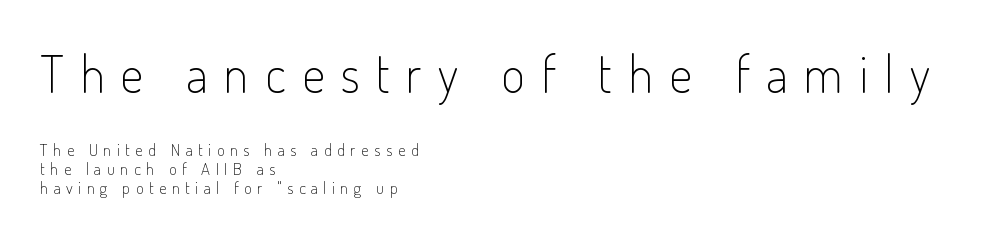
{"serif": "no", "italic": "no", "bold": "no", "weight": "light", "width": "condensed", "stroke_contrast": "low", "x_height": "small", "monospaced": "no", "underline": "no", "align": "left", "line_spacing": "tight", "line_spacing_ratio": 1.12, "letter_spacing": "wide", "letter_spacing_em": 0.32, "larger_block": "first", "size_ratio": 3.0, "glyph_px": 51}
